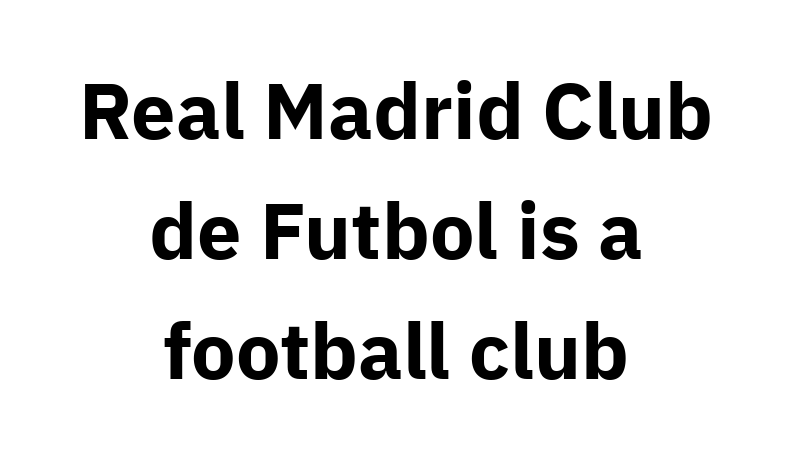
The image shows 79 px bold sans-serif type, upright; set centered, normal line spacing (1.52x), normal letter spacing, not underlined; low stroke contrast and a medium x-height.
